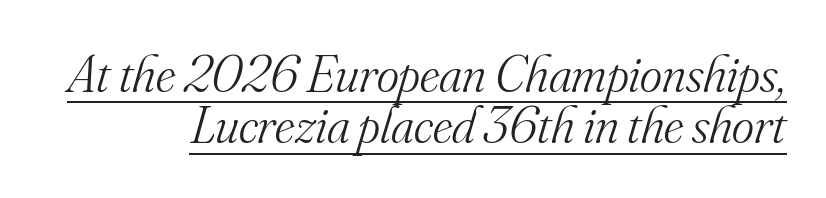
{"serif": "yes", "italic": "yes", "lean": "right", "slant_degrees": 16, "bold": "no", "weight": "light", "width": "normal", "stroke_contrast": "medium", "x_height": "small", "monospaced": "no", "underline": "yes", "align": "right", "line_spacing": "tight", "line_spacing_ratio": 0.97, "letter_spacing": "normal", "letter_spacing_em": 0.0, "glyph_px": 53}
